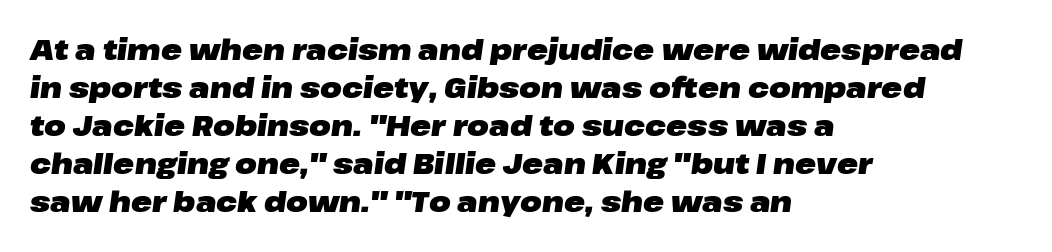
The image shows 28 px heavy, wide type, italic (leaning right); set left-aligned, normal line spacing (1.36x), normal letter spacing, not underlined; low stroke contrast and a medium x-height.
